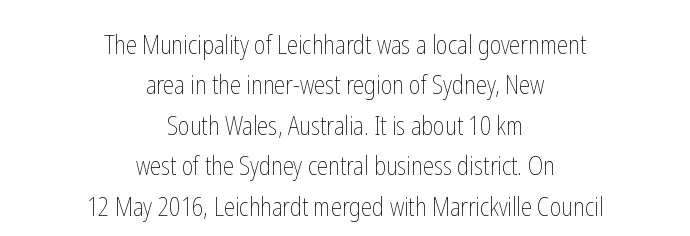
Q: Is the text bold? A: No.
Q: Is the text italic (slanted)? A: No, it is upright.
Q: Is the text underlined? A: No.
Q: How is the paragraph aligned? A: Centered.
Q: Is the spacing between letters normal or unusually wide? A: Normal.
Q: Is the spacing between lines tight, normal or loose? A: Normal.
